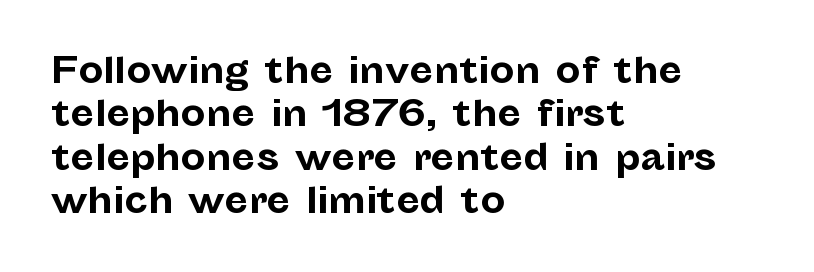
The image shows 35 px bold sans-serif type, upright; set left-aligned, line spacing 1.24x, normal letter spacing, not underlined; low stroke contrast and a medium x-height.
